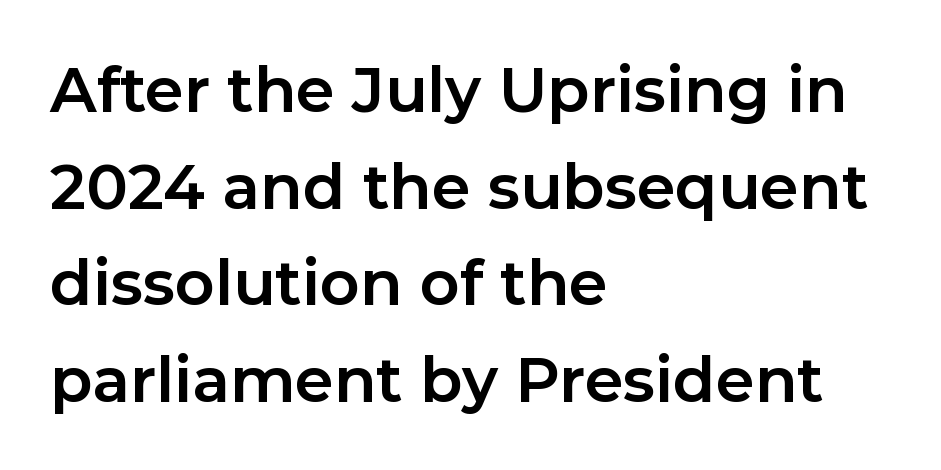
Q: Is the text bold? A: Yes.
Q: Is the text italic (slanted)? A: No, it is upright.
Q: Is the typeface a serif or a sans-serif typeface? A: Sans-serif.
Q: Is the text underlined? A: No.
Q: How is the paragraph aligned? A: Left-aligned.
Q: Is the spacing between letters normal or unusually wide? A: Normal.
Q: Is the spacing between lines tight, normal or loose? A: Normal.
Q: Width (condensed, normal, or wide)? A: Normal.
Q: Stroke contrast? A: Low.
Q: x-height? A: Medium.
Q: Monospaced? A: No.
